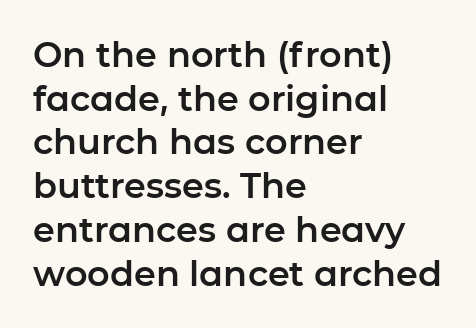
{"serif": "no", "italic": "no", "width": "normal", "stroke_contrast": "low", "x_height": "medium", "monospaced": "no", "underline": "no", "align": "left", "line_spacing": "normal", "line_spacing_ratio": 1.25, "letter_spacing": "normal", "letter_spacing_em": 0.0, "glyph_px": 35}
